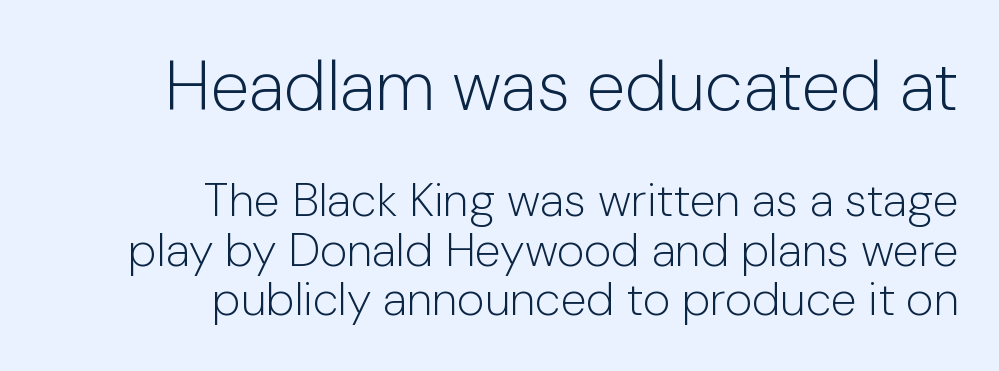
{"serif": "no", "italic": "no", "bold": "no", "weight": "light", "width": "normal", "stroke_contrast": "low", "x_height": "medium", "monospaced": "no", "underline": "no", "align": "right", "line_spacing": "tight", "line_spacing_ratio": 1.05, "letter_spacing": "normal", "letter_spacing_em": 0.0, "larger_block": "first", "size_ratio": 1.49, "glyph_px": 70}
